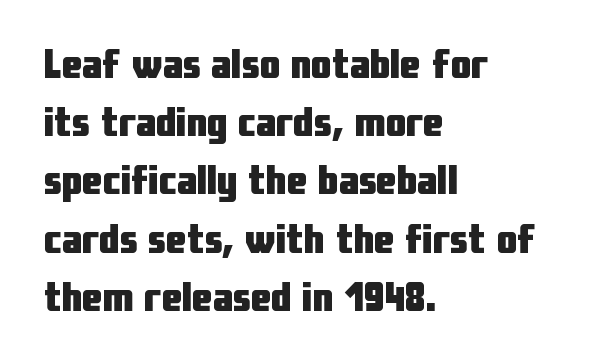
The image shows 41 px heavy, condensed sans-serif type, upright; set left-aligned, normal line spacing (1.42x), normal letter spacing, not underlined; low stroke contrast and a medium x-height.
